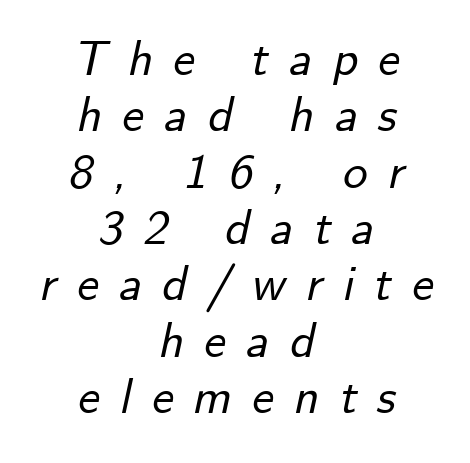
Q: Is the text italic (slanted)? A: Yes, it leans right by about 12 degrees.
Q: Is the text underlined? A: No.
Q: How is the paragraph aligned? A: Centered.
Q: Is the spacing between letters normal or unusually wide? A: Unusually wide.
Q: Is the spacing between lines tight, normal or loose? A: Tight.
Q: Width (condensed, normal, or wide)? A: Normal.
Q: Stroke contrast? A: Low.
Q: x-height? A: Small.
Q: Monospaced? A: No.
